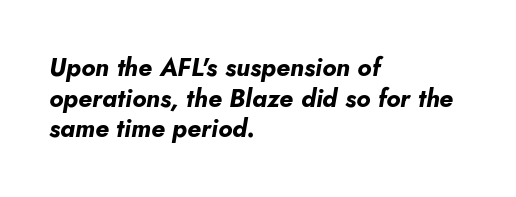
Q: Is the text bold? A: Yes.
Q: Is the text italic (slanted)? A: Yes, it leans right by about 5 degrees.
Q: Is the text underlined? A: No.
Q: How is the paragraph aligned? A: Left-aligned.
Q: Is the spacing between letters normal or unusually wide? A: Normal.
